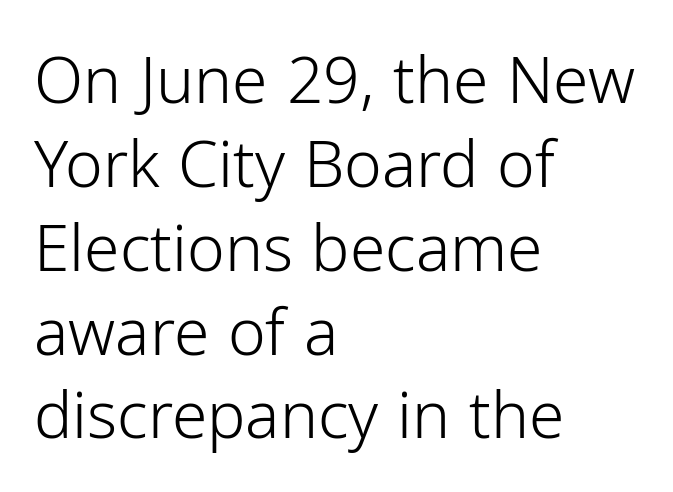
The image shows 64 px light sans-serif type, upright; set left-aligned, normal line spacing (1.31x), normal letter spacing, not underlined; low stroke contrast and a medium x-height.
